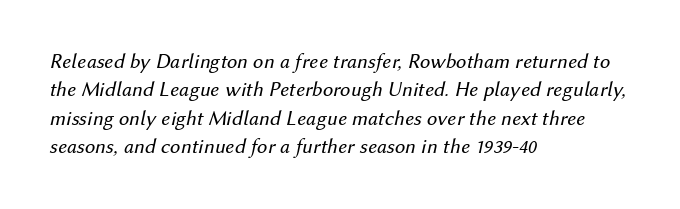
{"italic": "yes", "lean": "right", "slant_degrees": 12, "bold": "no", "underline": "no", "align": "left", "line_spacing": "normal", "line_spacing_ratio": 1.35, "letter_spacing": "normal", "letter_spacing_em": 0.0, "glyph_px": 21}
